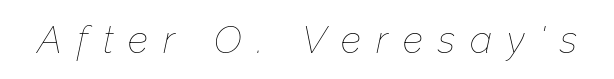
The letters are spread apart with noticeably loose tracking. The cut favours lightness, reaching ordinary text weight at its darkest. Do the characters align in a grid? No, the font is proportional. The string is rendered with underlining switched off.
